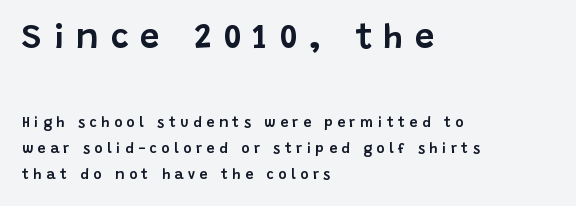
The image shows 35 px sans-serif type, upright; set left-aligned, line spacing 1.88x, unusually wide letter spacing (+0.33 em), not underlined; the first (top) block is 2.5x larger; low stroke contrast and a large x-height.
